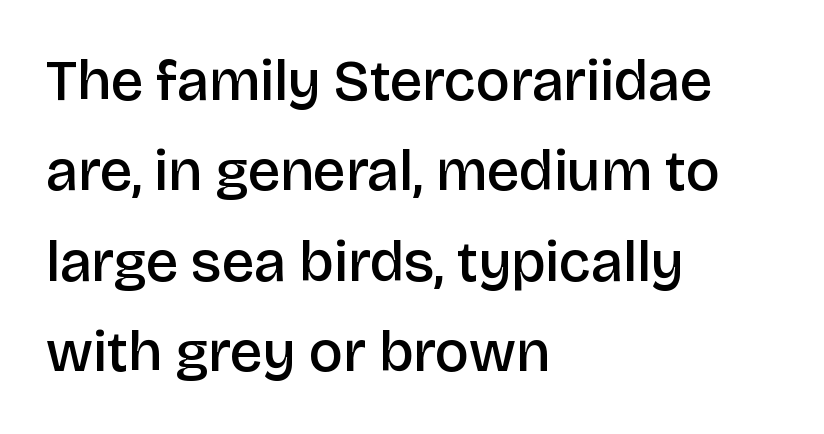
Q: Is the text bold? A: Semi-bold.
Q: Is the text italic (slanted)? A: No, it is upright.
Q: Is the typeface a serif or a sans-serif typeface? A: Sans-serif.
Q: Is the text underlined? A: No.
Q: How is the paragraph aligned? A: Left-aligned.
Q: Is the spacing between letters normal or unusually wide? A: Normal.
Q: Is the spacing between lines tight, normal or loose? A: Normal.
Q: Width (condensed, normal, or wide)? A: Normal.
Q: Stroke contrast? A: Low.
Q: x-height? A: Large.
Q: Monospaced? A: No.
